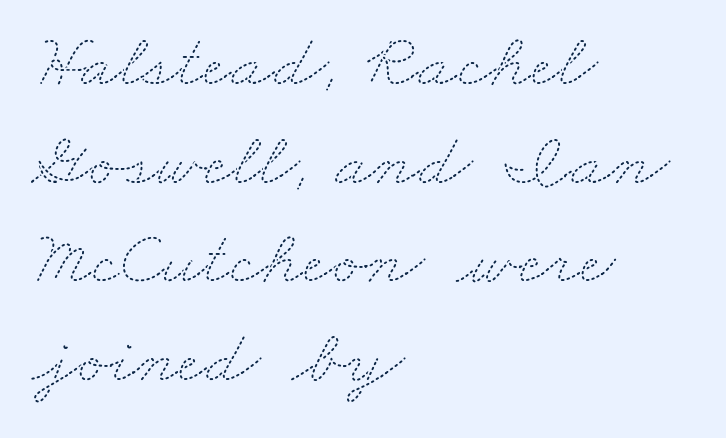
Q: Is the text bold? A: No.
Q: Is the text underlined? A: No.
Q: How is the paragraph aligned? A: Left-aligned.
Q: Is the spacing between letters normal or unusually wide? A: Normal.
Q: Is the spacing between lines tight, normal or loose? A: Normal.
Q: Width (condensed, normal, or wide)? A: Wide.
Q: Stroke contrast? A: Medium.
Q: x-height? A: Small.
Q: Monospaced? A: No.
